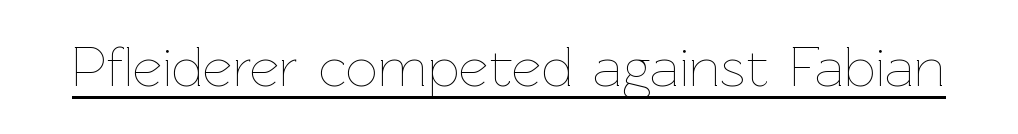
Q: Is the text bold? A: No.
Q: Is the text italic (slanted)? A: No, it is upright.
Q: Is the text underlined? A: Yes.
Q: Is the spacing between letters normal or unusually wide? A: Normal.
Q: Width (condensed, normal, or wide)? A: Normal.
Q: Stroke contrast? A: Low.
Q: x-height? A: Medium.
Q: Monospaced? A: No.
